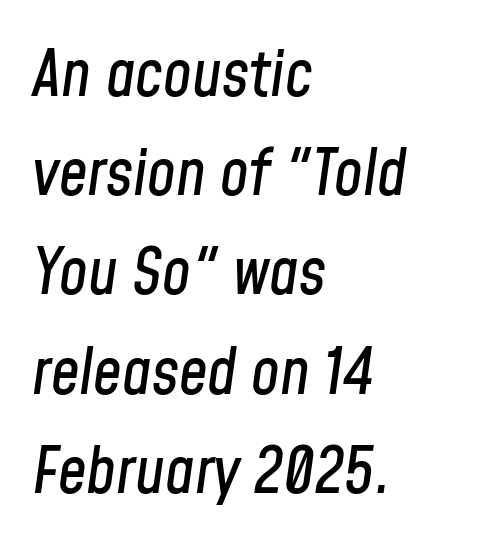
Observe the ordinary spacing: letters are neighbours, not strangers. Yep, that's italic — everything's leaning. Type without underlining. Looks like regular typesetting: each glyph gets only the width it needs.
